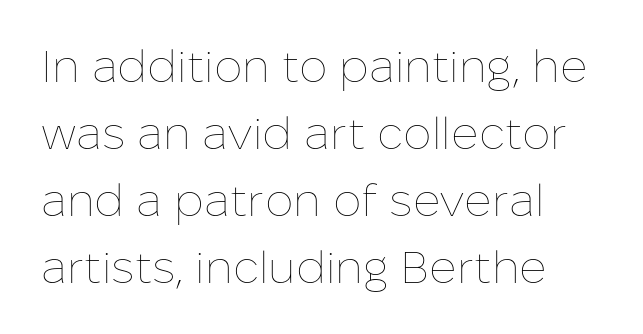
Q: Is the text bold? A: No.
Q: Is the text italic (slanted)? A: No, it is upright.
Q: Is the text underlined? A: No.
Q: How is the paragraph aligned? A: Left-aligned.
Q: Is the spacing between letters normal or unusually wide? A: Normal.
Q: Is the spacing between lines tight, normal or loose? A: Normal.
Q: Width (condensed, normal, or wide)? A: Normal.
Q: Stroke contrast? A: Low.
Q: x-height? A: Medium.
Q: Monospaced? A: No.
